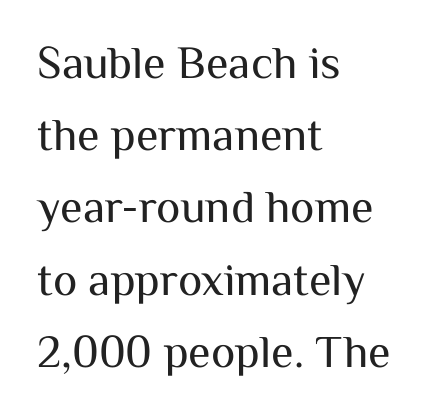
Check the space under the baseline: it is left empty. Varying glyph widths throughout — classic text-font behaviour. The letters look calm and open, with moderate or lighter stems. These lines are set flush left with a ragged right edge. Default kerning and tracking; the words read as compact shapes. Baseline-to-baseline distance is the conventional proportion of letter height.
